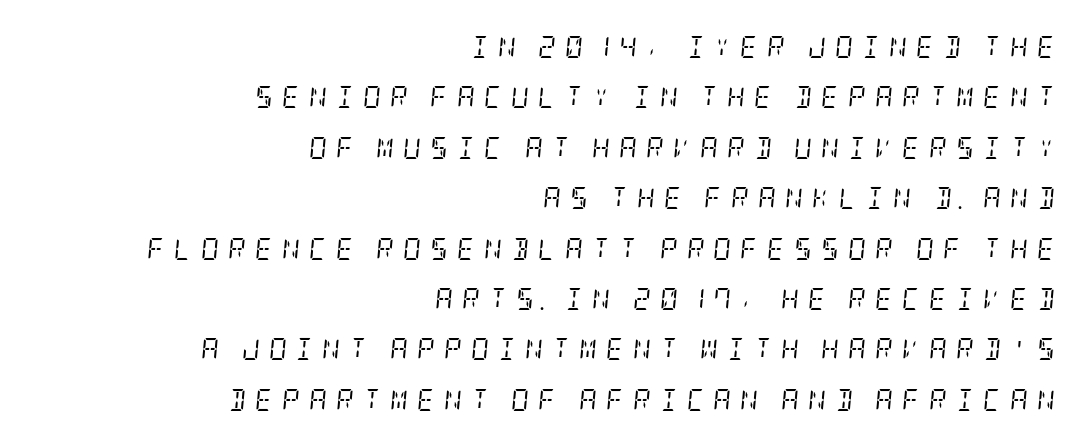
These lines stand farther apart than default settings would place them. Descenders hang freely into open space. No heavy texture on the line: the type isn't bold. The tracking reads as deliberately expanded to a designer's eye. Reading down the block, your eye finds every line finishing at a fixed right position.
